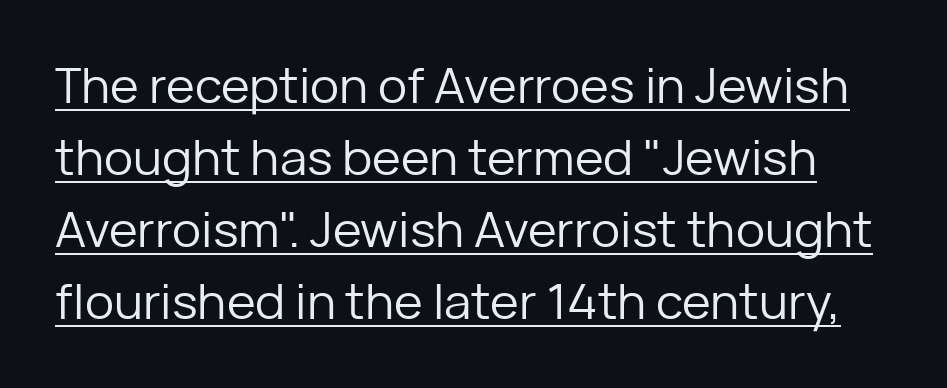
{"serif": "no", "italic": "no", "bold": "no", "weight": "regular", "width": "normal", "stroke_contrast": "low", "x_height": "medium", "monospaced": "no", "underline": "yes", "line_spacing": "normal", "line_spacing_ratio": 1.47, "letter_spacing": "normal", "letter_spacing_em": 0.0, "glyph_px": 49}
